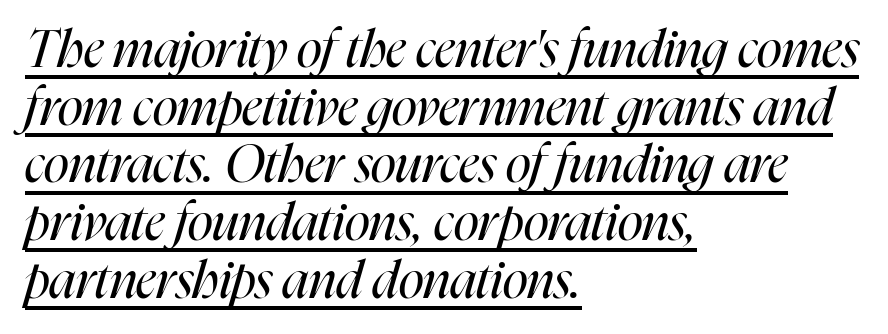
Notice how a bar underscores the lettering throughout. Here the designer chose a conventional face with non-uniform glyph widths. Letter spacing: default. The leading is snug, giving the passage a crowded texture.
